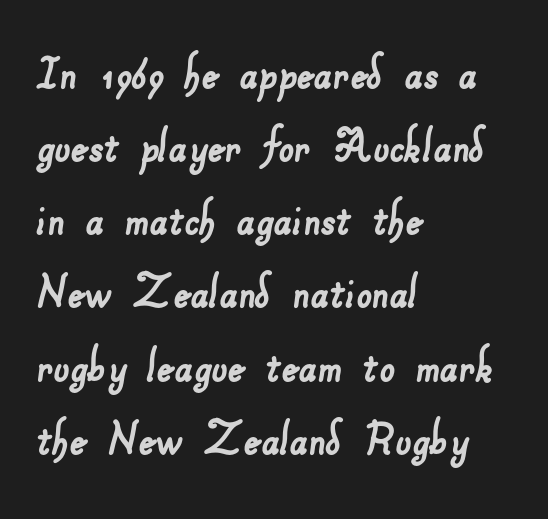
{"serif": "no", "width": "normal", "stroke_contrast": "low", "x_height": "small", "monospaced": "no", "underline": "no", "align": "left", "line_spacing": "normal", "line_spacing_ratio": 1.33, "letter_spacing": "normal", "letter_spacing_em": 0.0, "glyph_px": 55}
